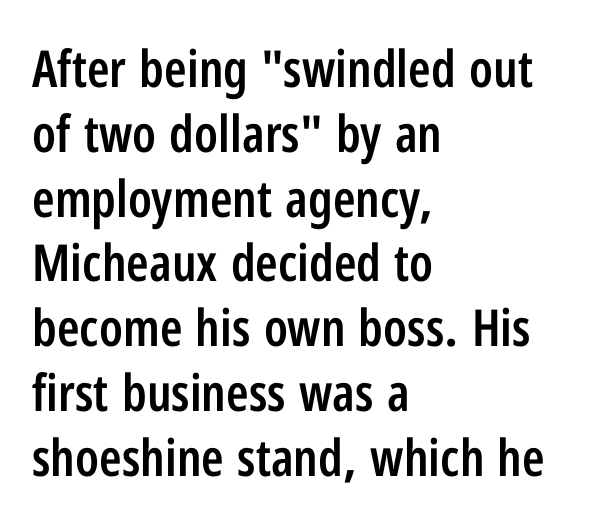
Q: Is the text bold? A: Semi-bold.
Q: Is the text italic (slanted)? A: No, it is upright.
Q: Is the typeface a serif or a sans-serif typeface? A: Sans-serif.
Q: Is the text underlined? A: No.
Q: How is the paragraph aligned? A: Left-aligned.
Q: Is the spacing between letters normal or unusually wide? A: Normal.
Q: Is the spacing between lines tight, normal or loose? A: Normal.
Q: Width (condensed, normal, or wide)? A: Condensed.
Q: Stroke contrast? A: Low.
Q: x-height? A: Medium.
Q: Monospaced? A: No.
